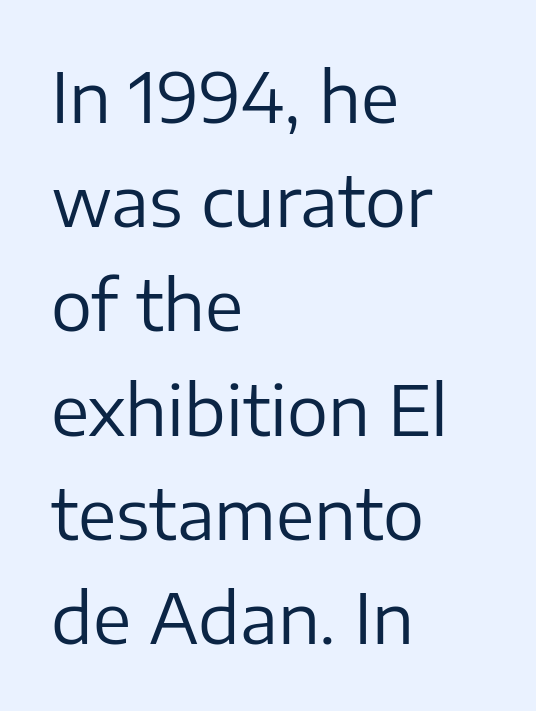
The image shows 69 px regular-weight sans-serif type, upright; set left-aligned, normal line spacing (1.51x), normal letter spacing, not underlined; low stroke contrast and a medium x-height.
